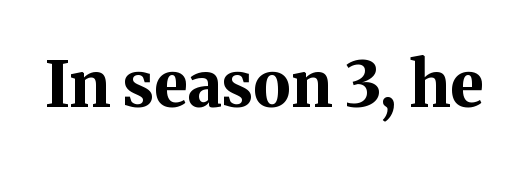
{"serif": "yes", "italic": "no", "bold": "yes", "weight": "bold", "width": "normal", "stroke_contrast": "medium", "x_height": "medium", "monospaced": "no", "underline": "no", "letter_spacing": "normal", "letter_spacing_em": 0.0, "glyph_px": 64}
